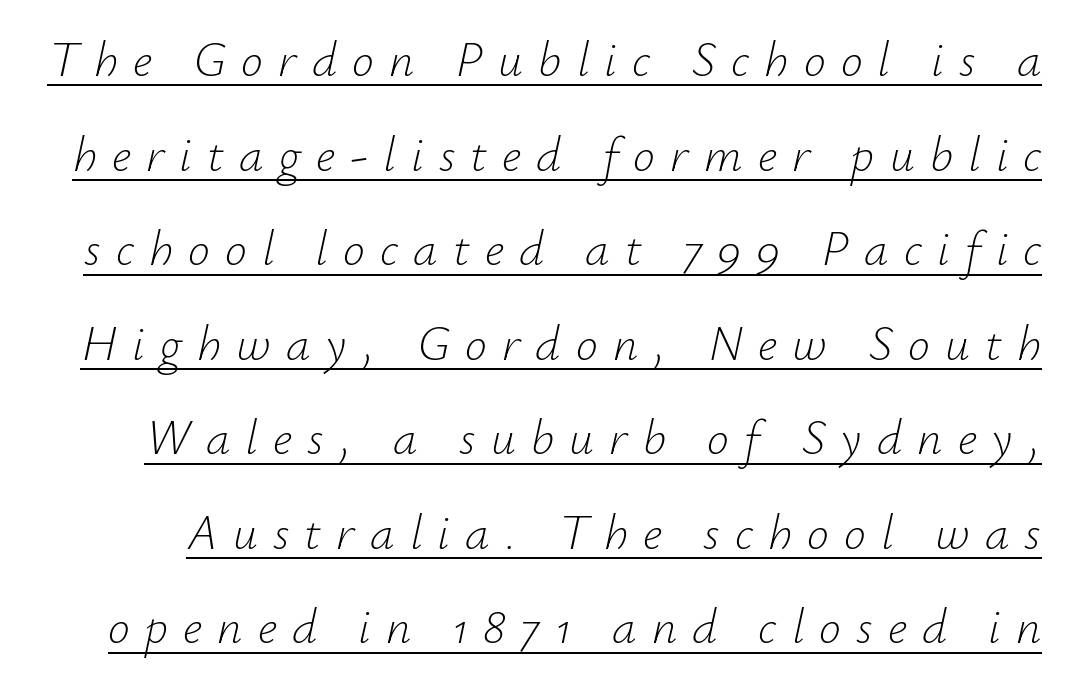
{"italic": "yes", "lean": "right", "slant_degrees": 12, "bold": "no", "weight": "light", "width": "normal", "stroke_contrast": "low", "x_height": "small", "monospaced": "no", "underline": "yes", "line_spacing": "loose", "line_spacing_ratio": 1.93, "letter_spacing": "wide", "letter_spacing_em": 0.31, "glyph_px": 49}
